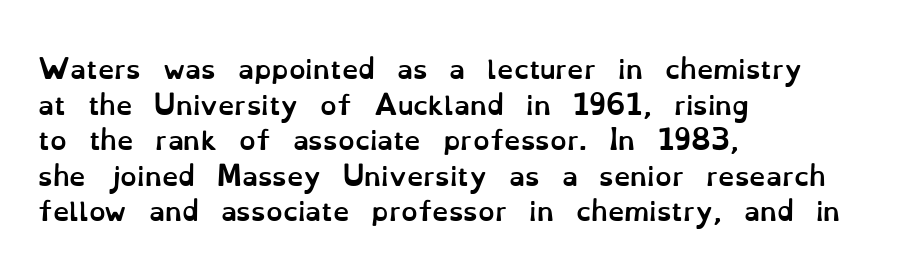
Q: Is the text bold? A: Yes.
Q: Is the text italic (slanted)? A: No, it is upright.
Q: Is the text underlined? A: No.
Q: How is the paragraph aligned? A: Left-aligned.
Q: Is the spacing between letters normal or unusually wide? A: Normal.
Q: Is the spacing between lines tight, normal or loose? A: Normal.
